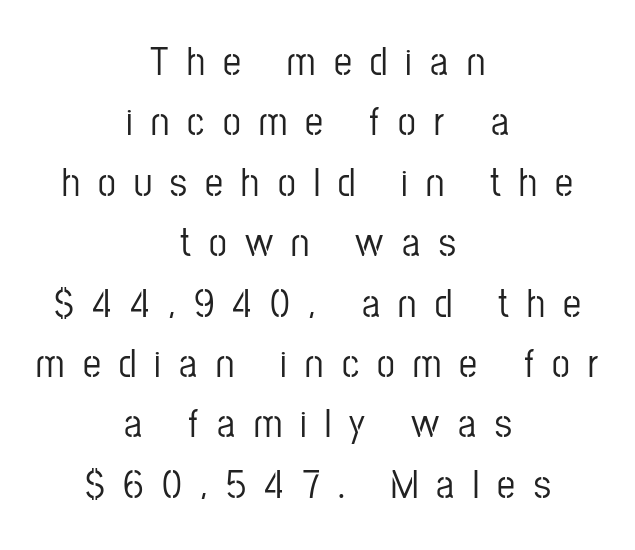
The image shows 40 px condensed sans-serif type, upright; set centered, normal line spacing (1.51x), unusually wide letter spacing (+0.46 em), not underlined; low stroke contrast and a medium x-height.
